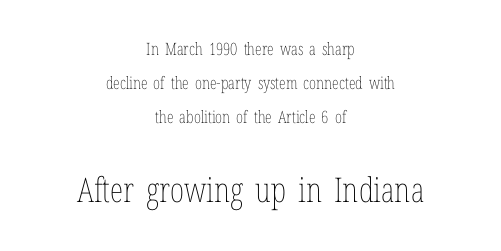
{"italic": "no", "bold": "no", "weight": "thin", "width": "condensed", "stroke_contrast": "low", "x_height": "medium", "monospaced": "no", "underline": "no", "align": "center", "line_spacing": "loose", "line_spacing_ratio": 2.01, "letter_spacing": "normal", "letter_spacing_em": 0.0, "larger_block": "second", "size_ratio": 2.0, "glyph_px": 34}
